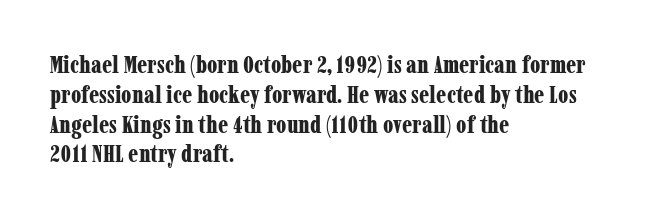
Q: Is the text bold? A: Yes.
Q: Is the text italic (slanted)? A: No, it is upright.
Q: Is the text underlined? A: No.
Q: How is the paragraph aligned? A: Left-aligned.
Q: Is the spacing between letters normal or unusually wide? A: Normal.
